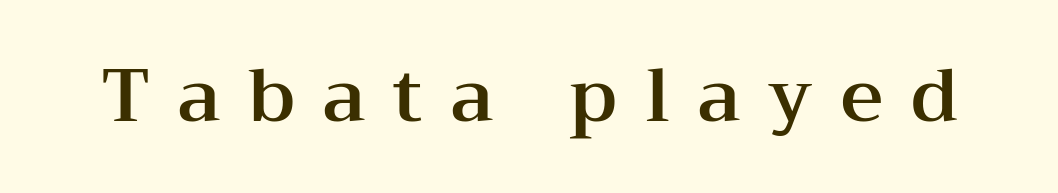
Q: Is the text italic (slanted)? A: No, it is upright.
Q: Is the typeface a serif or a sans-serif typeface? A: Serif.
Q: Is the text underlined? A: No.
Q: Is the spacing between letters normal or unusually wide? A: Unusually wide.
Q: Width (condensed, normal, or wide)? A: Wide.
Q: Stroke contrast? A: Medium.
Q: x-height? A: Medium.
Q: Monospaced? A: No.
